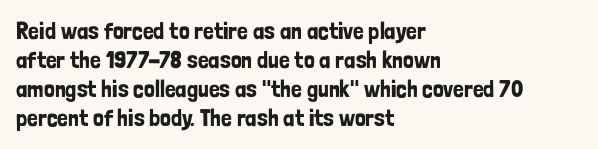
{"italic": "no", "underline": "no", "align": "left", "line_spacing_ratio": 1.21, "letter_spacing": "normal", "letter_spacing_em": 0.0, "glyph_px": 24}
